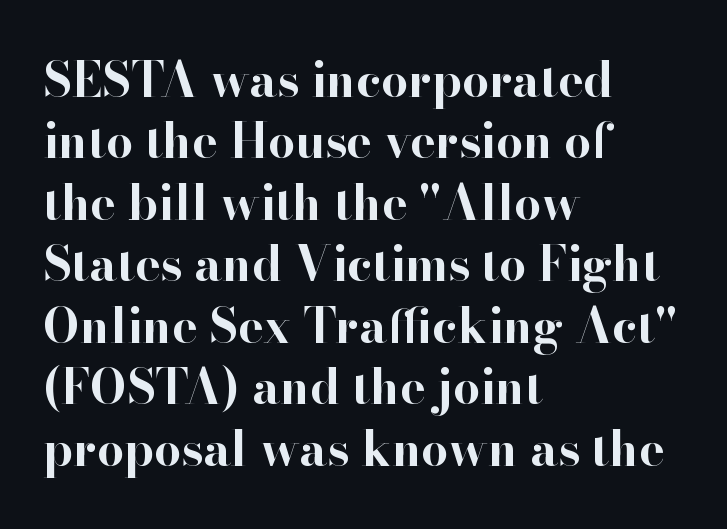
{"serif": "yes", "italic": "no", "bold": "yes", "weight": "bold", "width": "normal", "stroke_contrast": "high", "x_height": "small", "monospaced": "no", "underline": "no", "align": "left", "line_spacing": "normal", "line_spacing_ratio": 1.28, "letter_spacing": "normal", "letter_spacing_em": 0.0, "glyph_px": 48}
